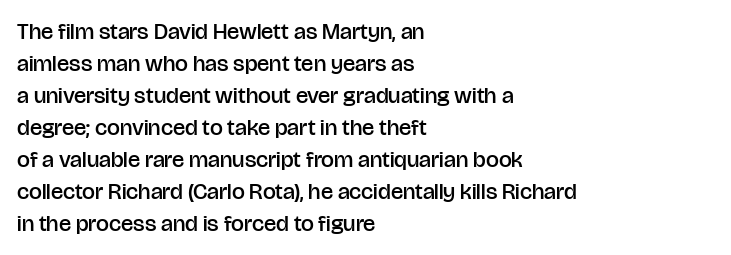
{"italic": "no", "bold": "semi", "underline": "no", "align": "left", "line_spacing": "normal", "line_spacing_ratio": 1.39, "letter_spacing": "normal", "letter_spacing_em": 0.0, "glyph_px": 23}
